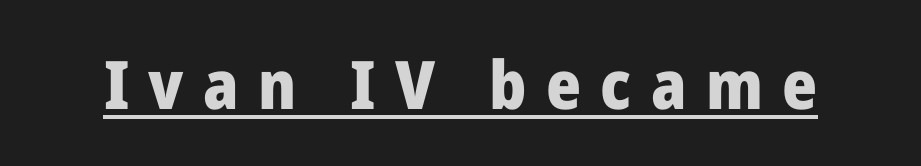
{"serif": "no", "italic": "no", "bold": "yes", "weight": "heavy", "width": "normal", "stroke_contrast": "low", "x_height": "medium", "monospaced": "no", "underline": "yes", "letter_spacing": "wide", "letter_spacing_em": 0.29, "glyph_px": 67}
